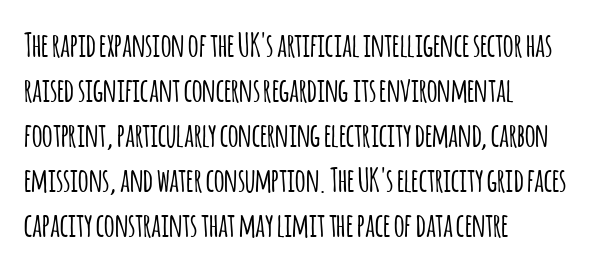
Q: Is the text italic (slanted)? A: No, it is upright.
Q: Is the typeface a serif or a sans-serif typeface? A: Sans-serif.
Q: Is the text underlined? A: No.
Q: How is the paragraph aligned? A: Left-aligned.
Q: Is the spacing between letters normal or unusually wide? A: Normal.
Q: Is the spacing between lines tight, normal or loose? A: Normal.
Q: Width (condensed, normal, or wide)? A: Condensed.
Q: Stroke contrast? A: Low.
Q: x-height? A: Large.
Q: Monospaced? A: No.
